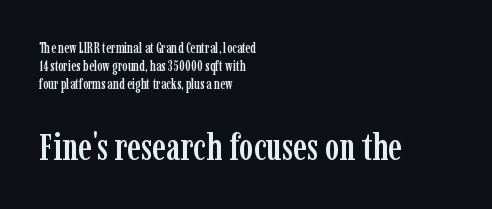
The image shows 38 px condensed serif type, upright; set left-aligned, normal line spacing (1.27x), normal letter spacing, not underlined; the second (bottom) block is 2.71x larger; low stroke contrast and a medium x-height.
